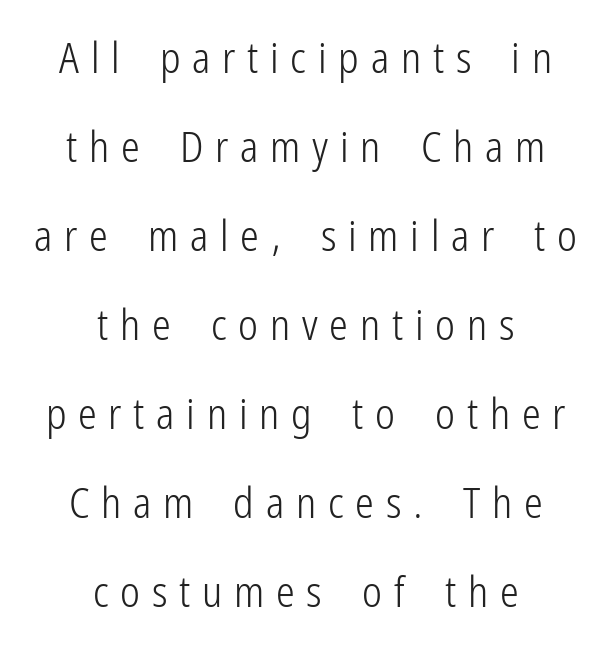
Q: Is the text bold? A: No.
Q: Is the text italic (slanted)? A: No, it is upright.
Q: Is the typeface a serif or a sans-serif typeface? A: Sans-serif.
Q: Is the text underlined? A: No.
Q: How is the paragraph aligned? A: Centered.
Q: Is the spacing between letters normal or unusually wide? A: Unusually wide.
Q: Is the spacing between lines tight, normal or loose? A: Loose.
Q: Width (condensed, normal, or wide)? A: Condensed.
Q: Stroke contrast? A: Low.
Q: x-height? A: Medium.
Q: Monospaced? A: No.
